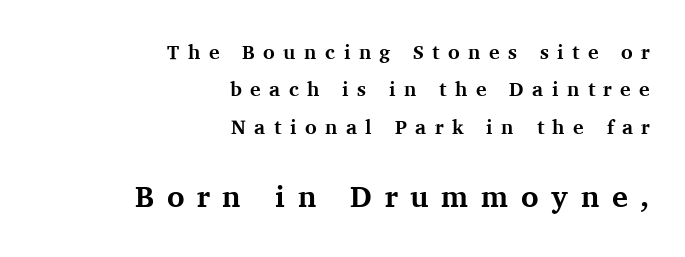
{"serif": "yes", "italic": "no", "bold": "yes", "weight": "bold", "width": "normal", "stroke_contrast": "medium", "x_height": "medium", "monospaced": "no", "underline": "no", "align": "right", "line_spacing_ratio": 1.87, "letter_spacing": "wide", "letter_spacing_em": 0.42, "larger_block": "second", "size_ratio": 1.5, "glyph_px": 30}
